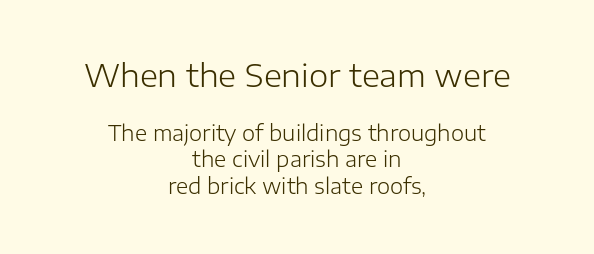
Q: Is the text bold? A: No.
Q: Is the text italic (slanted)? A: No, it is upright.
Q: Is the typeface a serif or a sans-serif typeface? A: Sans-serif.
Q: Is the text underlined? A: No.
Q: How is the paragraph aligned? A: Centered.
Q: Is the spacing between letters normal or unusually wide? A: Normal.
Q: Is the spacing between lines tight, normal or loose? A: Normal.
Q: Which block of text is set in a larger size, the first (top) or the second (bottom)? A: The first (top) one.
Q: Width (condensed, normal, or wide)? A: Normal.
Q: Stroke contrast? A: Low.
Q: x-height? A: Medium.
Q: Monospaced? A: No.
